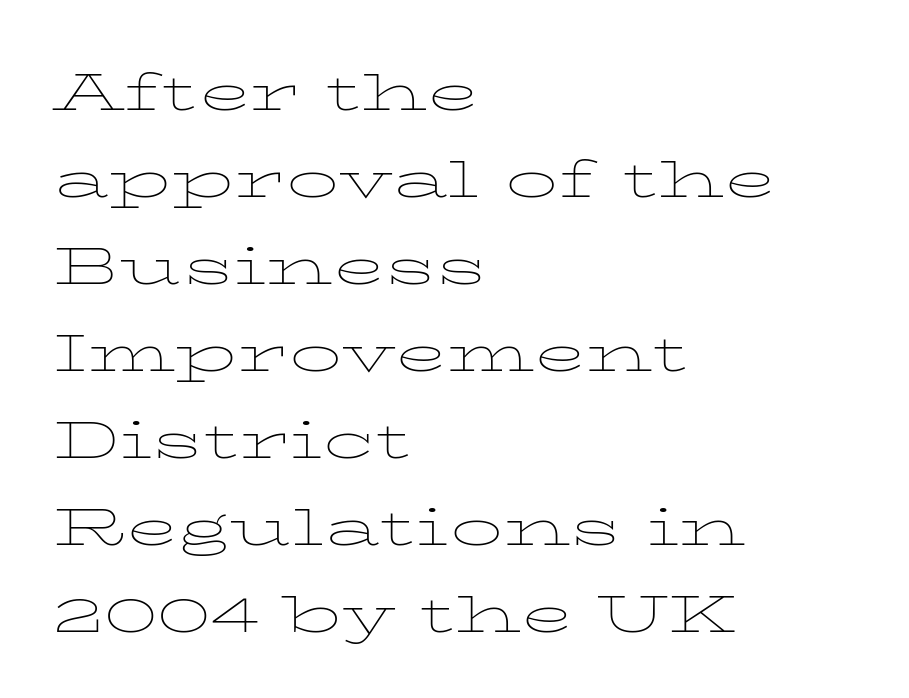
{"italic": "no", "bold": "no", "weight": "thin", "width": "wide", "stroke_contrast": "low", "x_height": "medium", "monospaced": "no", "underline": "no", "align": "left", "line_spacing": "normal", "line_spacing_ratio": 1.26, "letter_spacing": "normal", "letter_spacing_em": 0.0, "glyph_px": 69}
